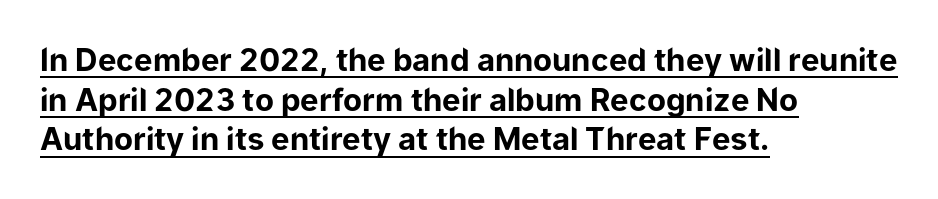
Q: Is the text bold? A: Yes.
Q: Is the text italic (slanted)? A: No, it is upright.
Q: Is the typeface a serif or a sans-serif typeface? A: Sans-serif.
Q: Is the text underlined? A: Yes.
Q: How is the paragraph aligned? A: Left-aligned.
Q: Is the spacing between letters normal or unusually wide? A: Normal.
Q: Is the spacing between lines tight, normal or loose? A: Normal.
Q: Width (condensed, normal, or wide)? A: Normal.
Q: Stroke contrast? A: Low.
Q: x-height? A: Medium.
Q: Monospaced? A: No.
